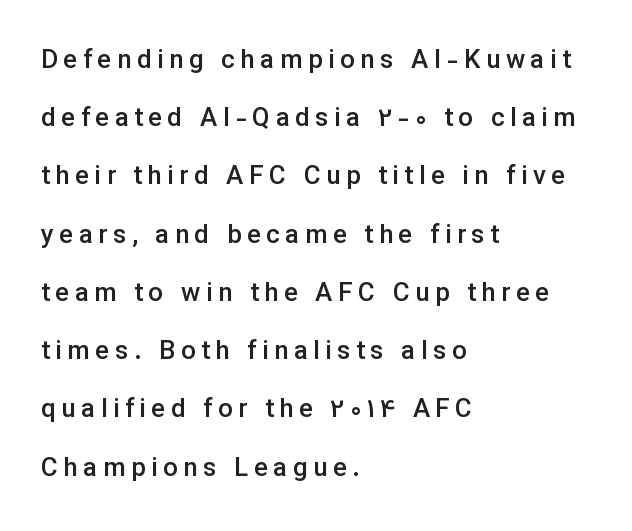
The image shows 26 px text type, upright; set left-aligned, loose line spacing (2.24x), unusually wide letter spacing (+0.21 em), not underlined.
